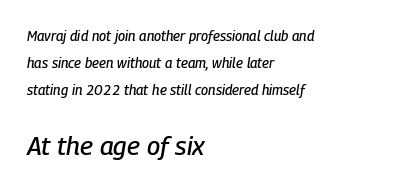
{"italic": "yes", "lean": "right", "slant_degrees": 9, "underline": "no", "align": "left", "line_spacing": "loose", "line_spacing_ratio": 1.94, "letter_spacing": "normal", "letter_spacing_em": 0.0, "larger_block": "second", "size_ratio": 1.86, "glyph_px": 26}
